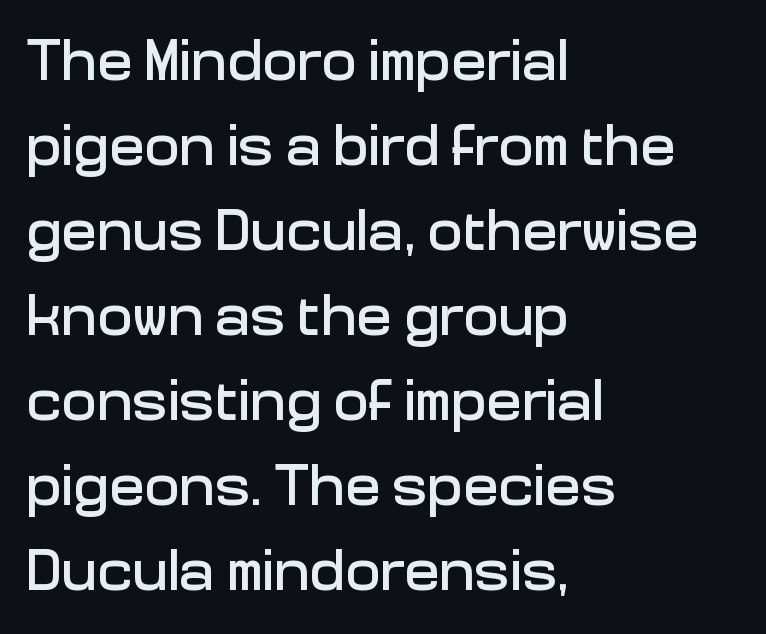
Q: Is the text italic (slanted)? A: No, it is upright.
Q: Is the typeface a serif or a sans-serif typeface? A: Sans-serif.
Q: Is the text underlined? A: No.
Q: How is the paragraph aligned? A: Left-aligned.
Q: Is the spacing between letters normal or unusually wide? A: Normal.
Q: Is the spacing between lines tight, normal or loose? A: Normal.
Q: Width (condensed, normal, or wide)? A: Normal.
Q: Stroke contrast? A: Low.
Q: x-height? A: Medium.
Q: Monospaced? A: No.
